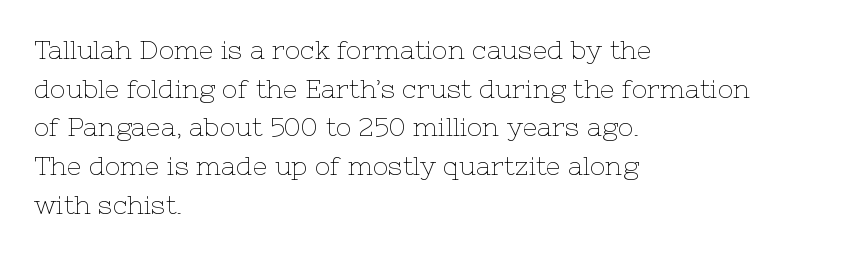
Posture: vertical. The weight tops out at a normal text grade. Words appear dense and cohesive because spacing is normal. If you drew a ruler down the left edge, every line would touch it. Line spacing here is normal. Underline: absent.
